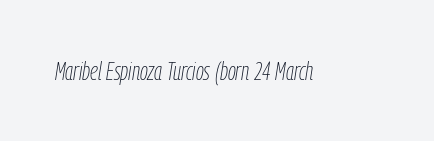
The image shows 25 px text type, italic (leaning right); set normal letter spacing, not underlined.
